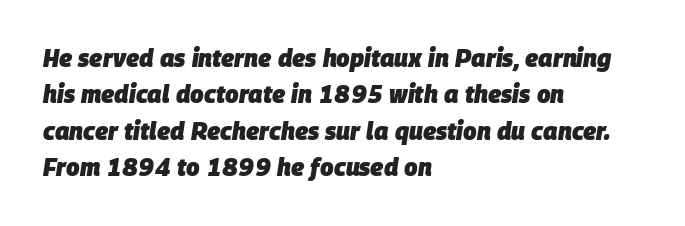
The words here are not underlined. Regular leading. Typeset ragged right — the left edge is the straight one. Heavy, bold letterforms. Posture: slanted. Look at the tracking — it's just the regular setting, nothing added.
